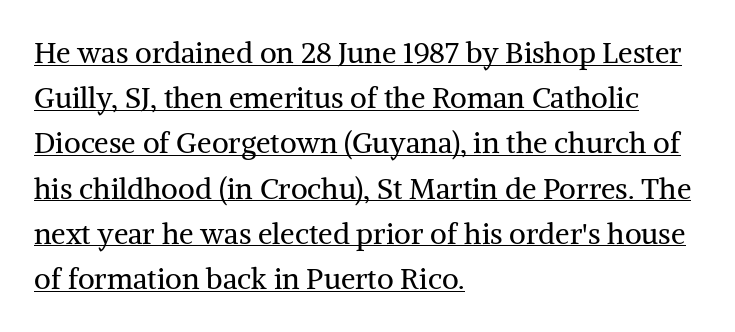
This sample uses a serif face. Tall strokes in this sample are plumb rather than angled. Think of a printed novel: that variable character pitch is what you see here. How are the letters spaced? Ordinarily, with no added tracking. These lines stack with their left ends in a neat column.
